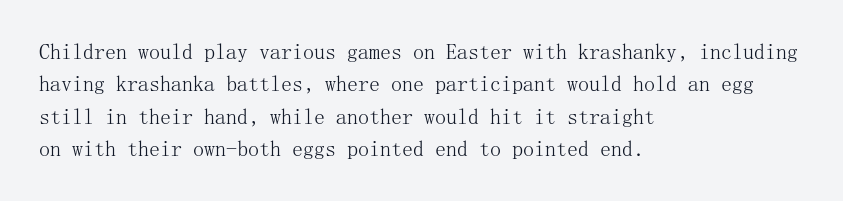
The image shows 22 px text type, upright; set left-aligned, normal line spacing (1.47x), normal letter spacing, not underlined.
